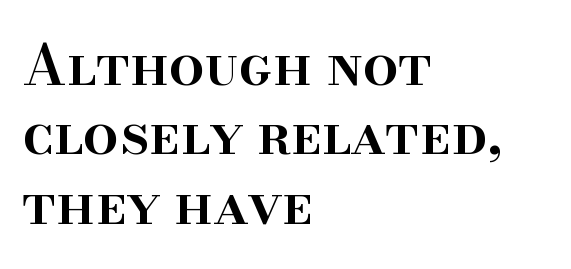
The image shows 56 px semibold serif type, upright; set left-aligned, line spacing 1.24x, normal letter spacing, not underlined; high stroke contrast and a small x-height.
